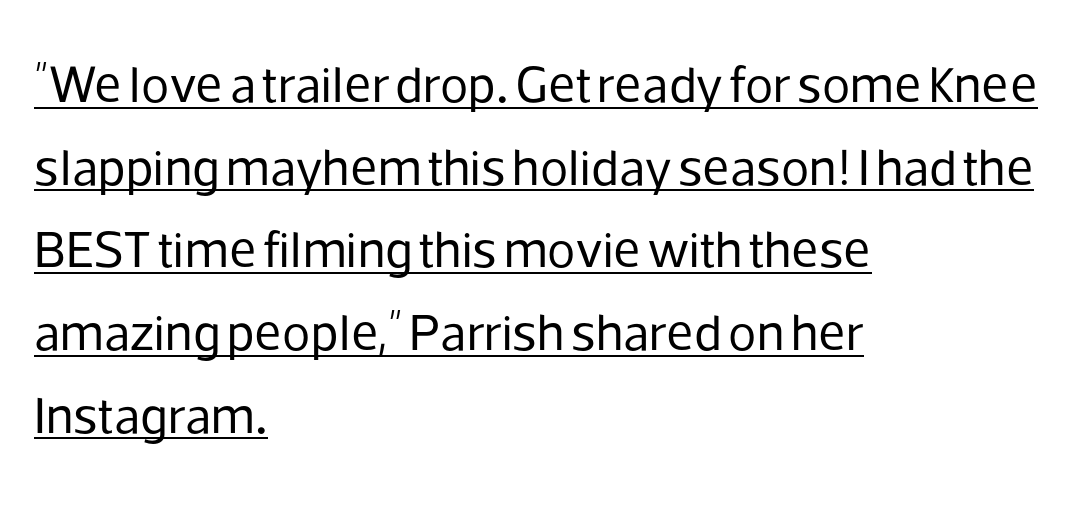
Q: Is the text bold? A: No.
Q: Is the text italic (slanted)? A: No, it is upright.
Q: Is the typeface a serif or a sans-serif typeface? A: Sans-serif.
Q: Is the text underlined? A: Yes.
Q: How is the paragraph aligned? A: Left-aligned.
Q: Is the spacing between letters normal or unusually wide? A: Normal.
Q: Is the spacing between lines tight, normal or loose? A: Normal.
Q: Width (condensed, normal, or wide)? A: Normal.
Q: Stroke contrast? A: Low.
Q: x-height? A: Medium.
Q: Monospaced? A: No.
